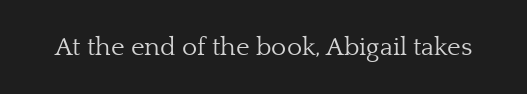
Q: Is the text bold? A: No.
Q: Is the text italic (slanted)? A: No, it is upright.
Q: Is the text underlined? A: No.
Q: Is the spacing between letters normal or unusually wide? A: Normal.
